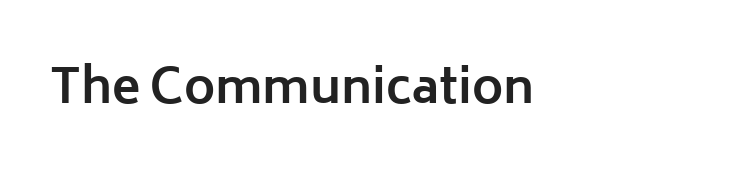
The letters advance in unequal steps, a hallmark of proportional type. The line texture is even and compact thanks to regular tracking. Look at the stroke-to-counter ratio: heavy, a bold. Classification — sans serif.
